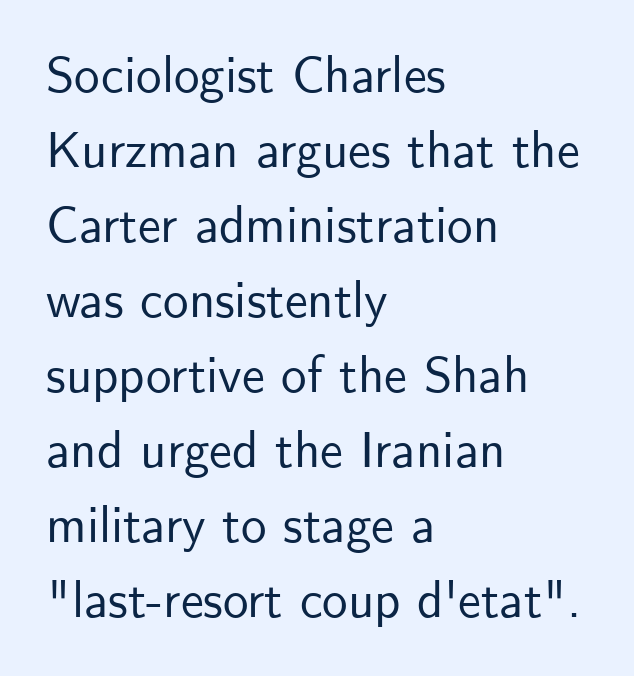
{"serif": "no", "italic": "no", "width": "normal", "stroke_contrast": "low", "x_height": "small", "monospaced": "no", "underline": "no", "align": "left", "line_spacing": "normal", "line_spacing_ratio": 1.47, "letter_spacing": "normal", "letter_spacing_em": 0.0, "glyph_px": 51}
